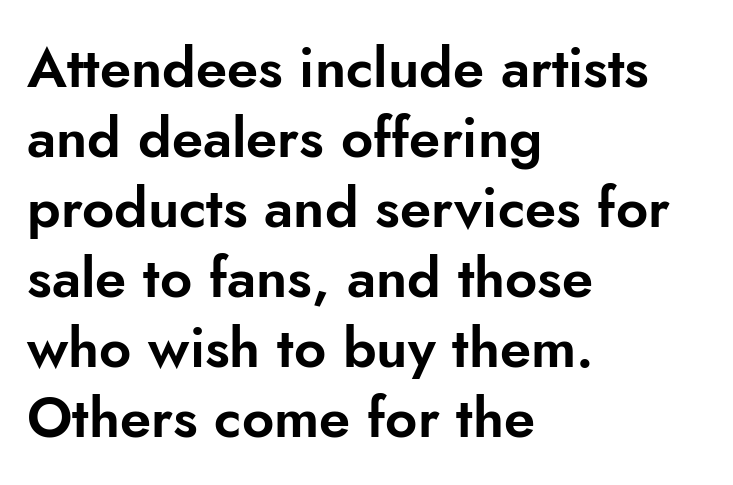
Line beginnings align vertically; line endings do not. Notice how descenders clear the ascenders below comfortably — that's standard leading. Notice how the stems are strictly vertical — no italics here. Note the varied advance widths — an 'i' is clearly narrower than an 'm'.
